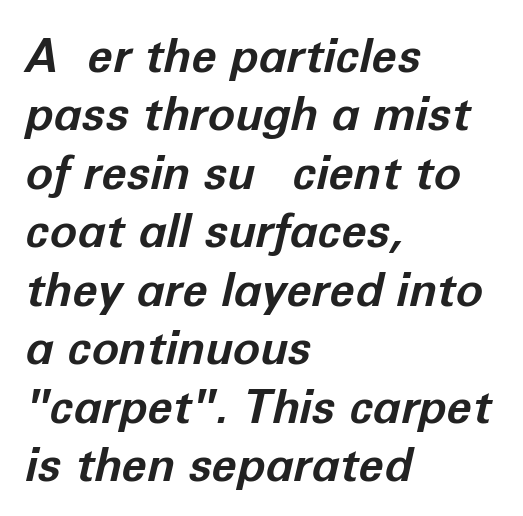
Summary of vertical rhythm: regular, with standard interline spacing. The glyphs look as if they've been sheared to an angle. Does the weight exceed regular? Yes, all the way to bold. This sample uses plain, unmodified letter spacing. The face used here is proportionally spaced, like ordinary book or web type. If you drew a ruler down the left edge, every line would touch it.
